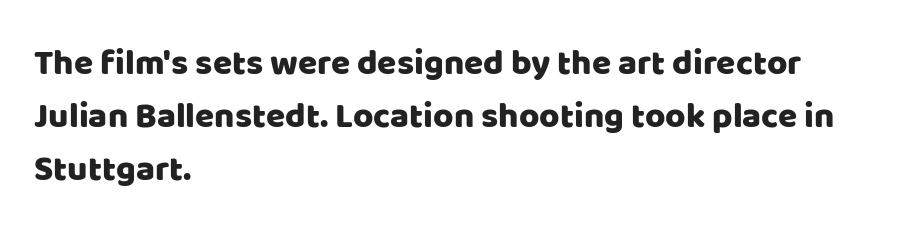
{"serif": "no", "italic": "no", "width": "normal", "stroke_contrast": "low", "x_height": "large", "monospaced": "no", "underline": "no", "align": "left", "line_spacing": "normal", "line_spacing_ratio": 1.51, "letter_spacing": "normal", "letter_spacing_em": 0.0, "glyph_px": 35}
